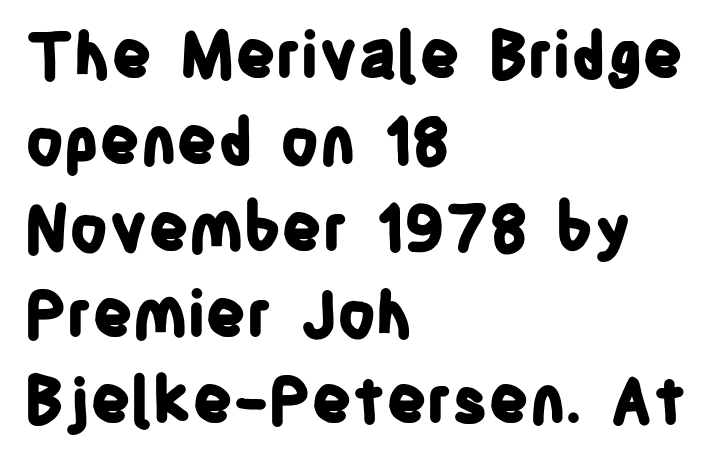
The image shows 63 px bold, condensed sans-serif type, upright; set left-aligned, normal line spacing (1.37x), normal letter spacing, not underlined; low stroke contrast and a large x-height.
